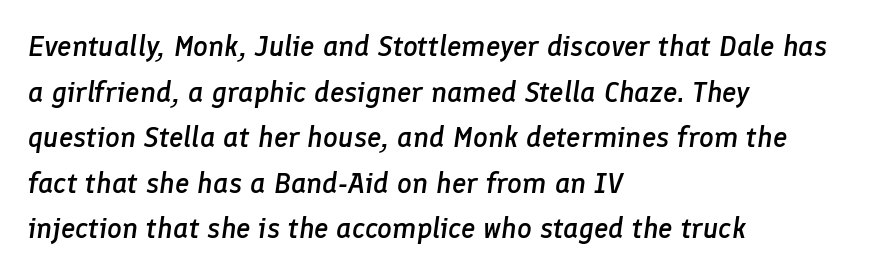
Q: Is the text bold? A: Semi-bold.
Q: Is the text italic (slanted)? A: Yes, it leans right by about 8 degrees.
Q: Is the text underlined? A: No.
Q: How is the paragraph aligned? A: Left-aligned.
Q: Is the spacing between letters normal or unusually wide? A: Normal.
Q: Is the spacing between lines tight, normal or loose? A: Normal.
Q: Width (condensed, normal, or wide)? A: Normal.
Q: Stroke contrast? A: Low.
Q: x-height? A: Medium.
Q: Monospaced? A: No.
